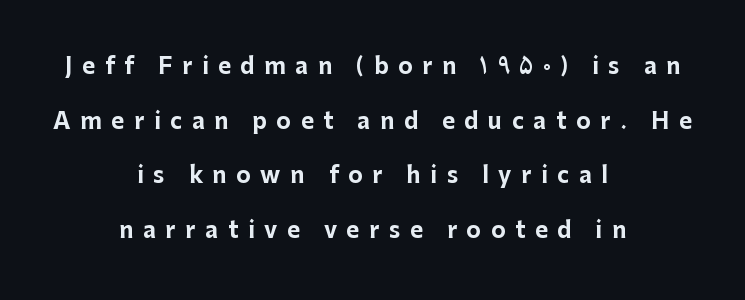
Q: Is the text bold? A: Yes.
Q: Is the text italic (slanted)? A: No, it is upright.
Q: Is the text underlined? A: No.
Q: How is the paragraph aligned? A: Centered.
Q: Is the spacing between letters normal or unusually wide? A: Unusually wide.
Q: Is the spacing between lines tight, normal or loose? A: Loose.
